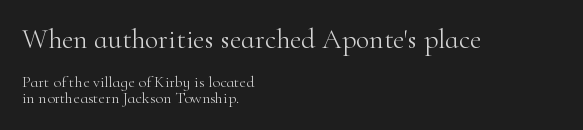
Q: Is the text bold? A: No.
Q: Is the text italic (slanted)? A: No, it is upright.
Q: Is the typeface a serif or a sans-serif typeface? A: Serif.
Q: Is the text underlined? A: No.
Q: How is the paragraph aligned? A: Left-aligned.
Q: Is the spacing between letters normal or unusually wide? A: Normal.
Q: Is the spacing between lines tight, normal or loose? A: Tight.
Q: Which block of text is set in a larger size, the first (top) or the second (bottom)? A: The first (top) one.
Q: Width (condensed, normal, or wide)? A: Normal.
Q: Stroke contrast? A: High.
Q: x-height? A: Small.
Q: Monospaced? A: No.
